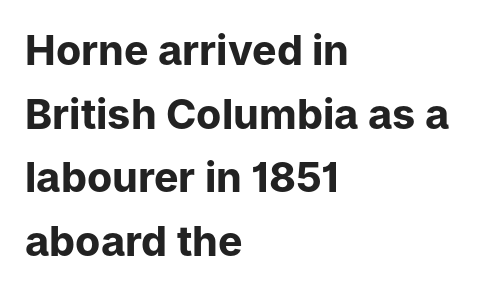
{"serif": "no", "italic": "no", "bold": "yes", "weight": "bold", "width": "normal", "stroke_contrast": "low", "x_height": "medium", "monospaced": "no", "underline": "no", "align": "left", "line_spacing": "normal", "line_spacing_ratio": 1.55, "letter_spacing": "normal", "letter_spacing_em": 0.0, "glyph_px": 41}
